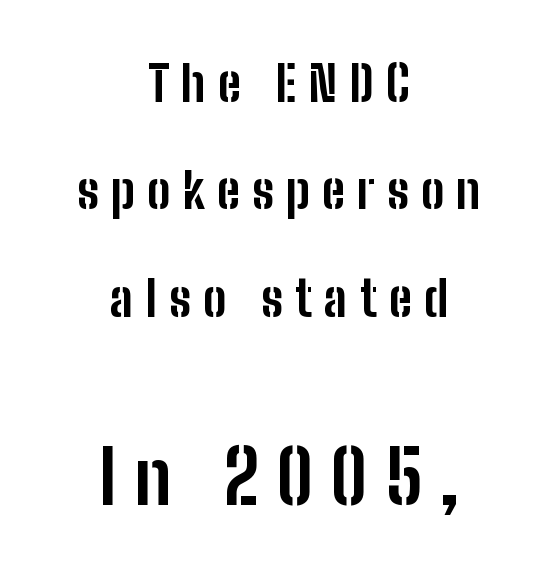
Q: Is the text bold? A: Yes.
Q: Is the text italic (slanted)? A: No, it is upright.
Q: Is the typeface a serif or a sans-serif typeface? A: Sans-serif.
Q: Is the text underlined? A: No.
Q: How is the paragraph aligned? A: Centered.
Q: Is the spacing between letters normal or unusually wide? A: Unusually wide.
Q: Is the spacing between lines tight, normal or loose? A: Loose.
Q: Which block of text is set in a larger size, the first (top) or the second (bottom)? A: The second (bottom) one.
Q: Width (condensed, normal, or wide)? A: Condensed.
Q: Stroke contrast? A: Low.
Q: x-height? A: Medium.
Q: Monospaced? A: No.
